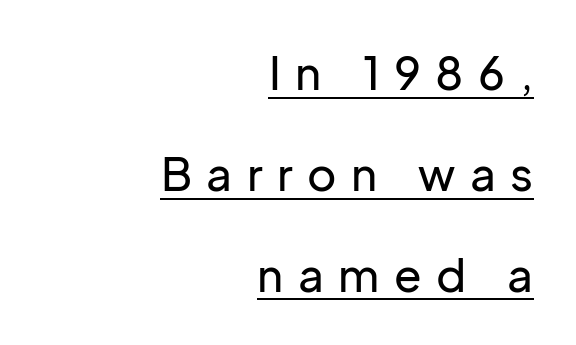
Q: Is the text italic (slanted)? A: No, it is upright.
Q: Is the typeface a serif or a sans-serif typeface? A: Sans-serif.
Q: Is the text underlined? A: Yes.
Q: How is the paragraph aligned? A: Right-aligned.
Q: Is the spacing between letters normal or unusually wide? A: Unusually wide.
Q: Is the spacing between lines tight, normal or loose? A: Loose.
Q: Width (condensed, normal, or wide)? A: Normal.
Q: Stroke contrast? A: Low.
Q: x-height? A: Medium.
Q: Monospaced? A: No.
